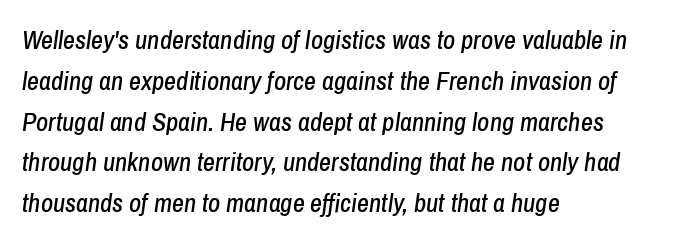
Q: Is the text italic (slanted)? A: Yes, it leans right by about 8 degrees.
Q: Is the text underlined? A: No.
Q: How is the paragraph aligned? A: Left-aligned.
Q: Is the spacing between letters normal or unusually wide? A: Normal.
Q: Is the spacing between lines tight, normal or loose? A: Normal.
